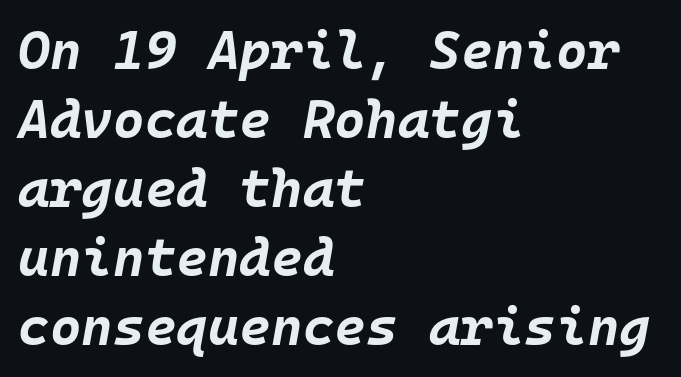
Q: Is the text bold? A: Yes.
Q: Is the text italic (slanted)? A: Yes, it leans right by about 10 degrees.
Q: Is the text underlined? A: No.
Q: How is the paragraph aligned? A: Left-aligned.
Q: Is the spacing between letters normal or unusually wide? A: Normal.
Q: Is the spacing between lines tight, normal or loose? A: Normal.
Q: Width (condensed, normal, or wide)? A: Normal.
Q: Stroke contrast? A: Low.
Q: x-height? A: Large.
Q: Monospaced? A: Yes.
